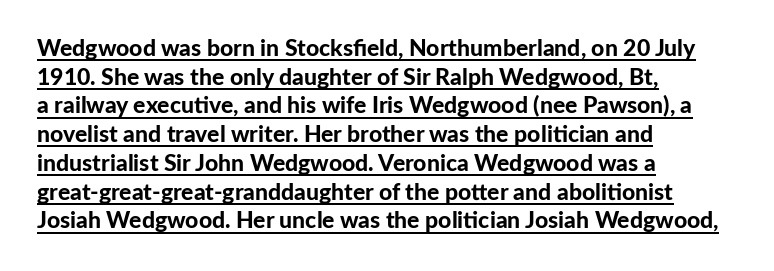
{"italic": "no", "bold": "yes", "underline": "yes", "align": "left", "line_spacing": "normal", "line_spacing_ratio": 1.25, "letter_spacing": "normal", "letter_spacing_em": 0.0, "glyph_px": 23}
